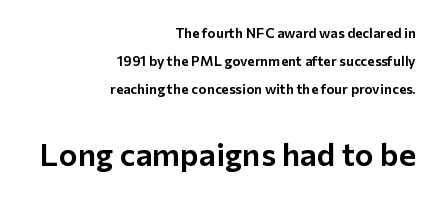
Nope, not italic — everything's standing straight. Between these two stacked blocks, the lower one wins on size. The block of text is sparse from top to bottom, with ample space between rows. Note the varied advance widths — an 'i' is clearly narrower than an 'm'. Every row of glyphs terminates at an identical x-position on the right. The space beneath each line is pristine and unruled.
